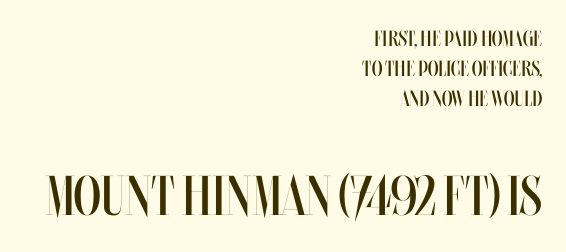
A typesetter would mark this as roman, not italic. Tracking here is standard; glyphs follow each other at the usual distance. Interline gaps are of average width in this sample. Check the space under the baseline: it is left empty.
